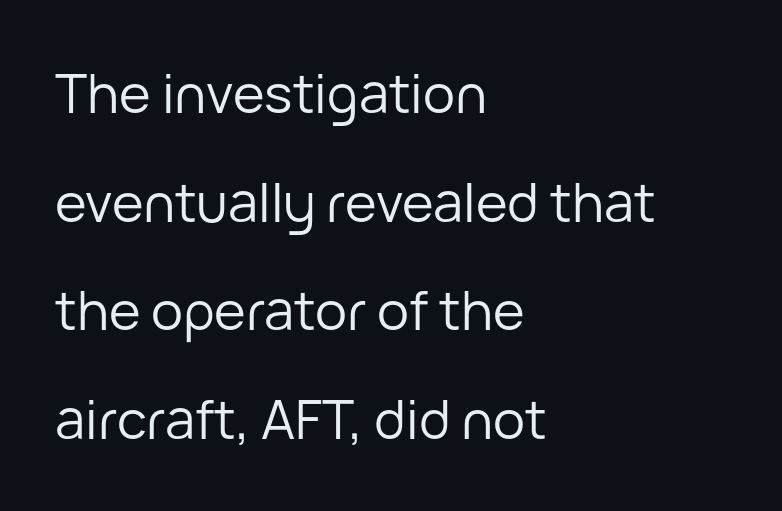
Q: Is the text bold? A: No.
Q: Is the text italic (slanted)? A: No, it is upright.
Q: Is the typeface a serif or a sans-serif typeface? A: Sans-serif.
Q: Is the text underlined? A: No.
Q: How is the paragraph aligned? A: Left-aligned.
Q: Is the spacing between letters normal or unusually wide? A: Normal.
Q: Is the spacing between lines tight, normal or loose? A: Loose.
Q: Width (condensed, normal, or wide)? A: Normal.
Q: Stroke contrast? A: Low.
Q: x-height? A: Medium.
Q: Monospaced? A: No.
